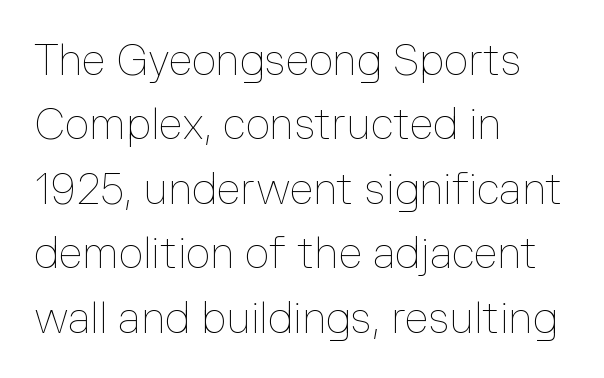
The typesetter chose a ragged-right arrangement here. Every character sits straight up, as roman type does. This sample uses plain, unmodified letter spacing. The specimen omits any rule beneath the text block's lines. Is this a fixed-width face? No — the glyphs have proportional, varying widths. Students, observe: this is what conventionally led text looks like.
